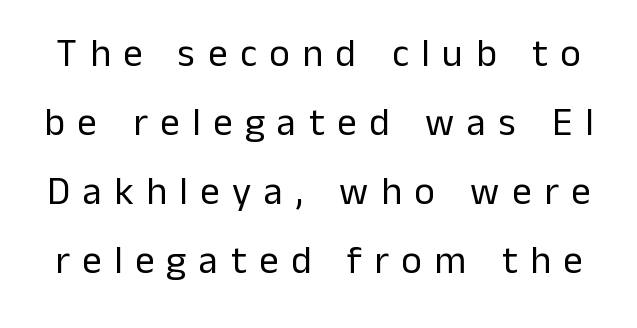
The image shows 39 px regular-weight sans-serif type, upright; set line spacing 1.77x, unusually wide letter spacing (+0.32 em), not underlined; low stroke contrast and a medium x-height.
